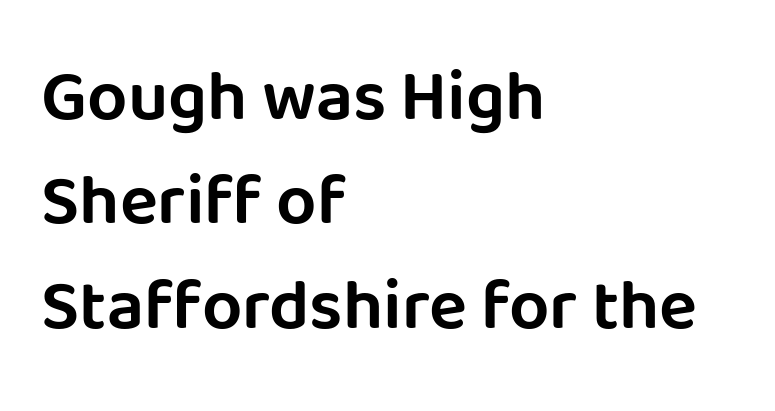
Q: Is the text italic (slanted)? A: No, it is upright.
Q: Is the typeface a serif or a sans-serif typeface? A: Sans-serif.
Q: Is the text underlined? A: No.
Q: How is the paragraph aligned? A: Left-aligned.
Q: Is the spacing between letters normal or unusually wide? A: Normal.
Q: Is the spacing between lines tight, normal or loose? A: Normal.
Q: Width (condensed, normal, or wide)? A: Normal.
Q: Stroke contrast? A: Low.
Q: x-height? A: Large.
Q: Monospaced? A: No.
